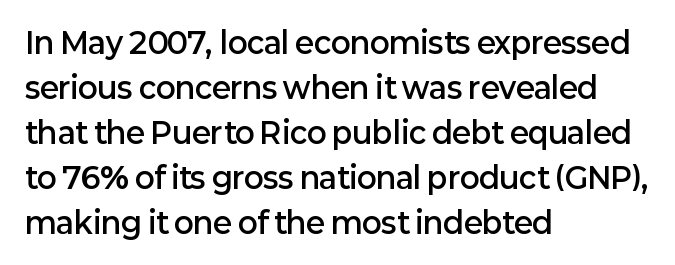
The image shows 29 px semibold sans-serif type, upright; set left-aligned, normal line spacing (1.55x), normal letter spacing, not underlined; low stroke contrast and a medium x-height.
